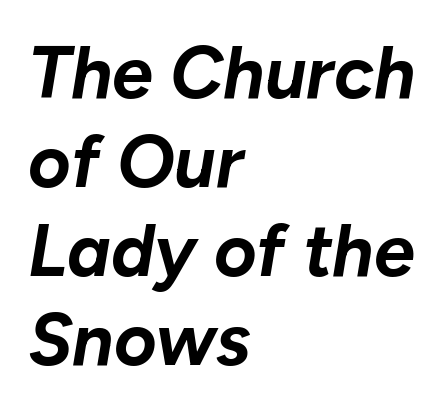
The image shows 73 px bold type, italic (leaning right); set left-aligned, line spacing 1.22x, normal letter spacing, not underlined; low stroke contrast and a medium x-height.
